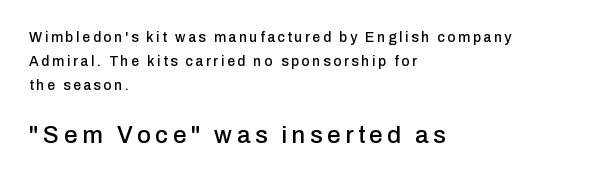
Q: Is the text italic (slanted)? A: No, it is upright.
Q: Is the text underlined? A: No.
Q: How is the paragraph aligned? A: Left-aligned.
Q: Which block of text is set in a larger size, the first (top) or the second (bottom)? A: The second (bottom) one.
